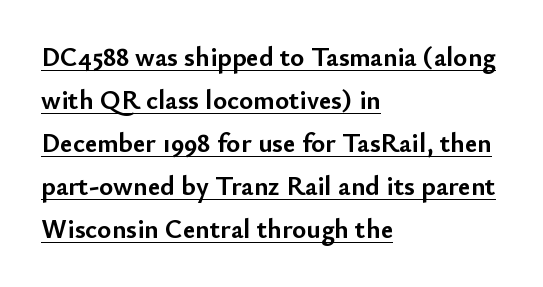
Caption: lettering with a line underneath. This rendering leaves character spacing at its baseline value. Set as a true bold cut, around the 700 mark. The block of text has a typical density, with ordinary space between rows. Where is the straight margin? On the left.
